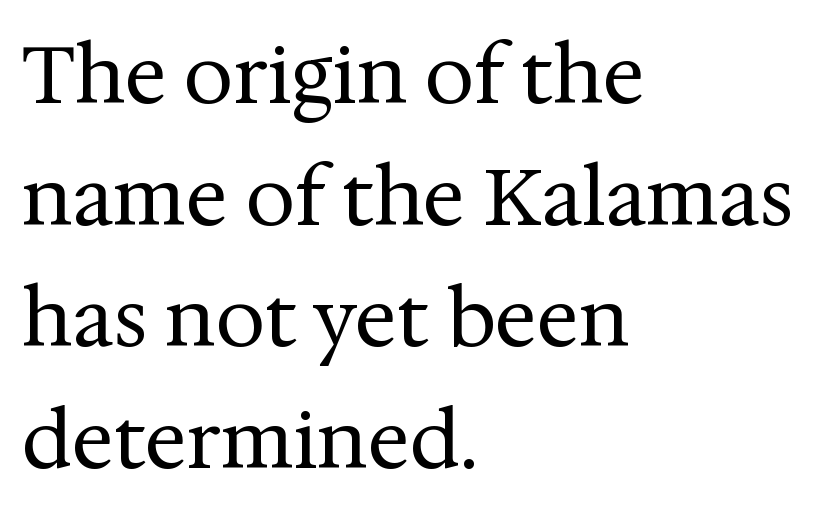
The weight would be labelled regular, book, light, or lighter still. Here the designer chose a conventional face with non-uniform glyph widths. The typeface chosen for these lines features serifs. The gap between lines stays unmarked. Here the glyphs are tracked normally, forming tight word shapes. Upright lettering throughout.
